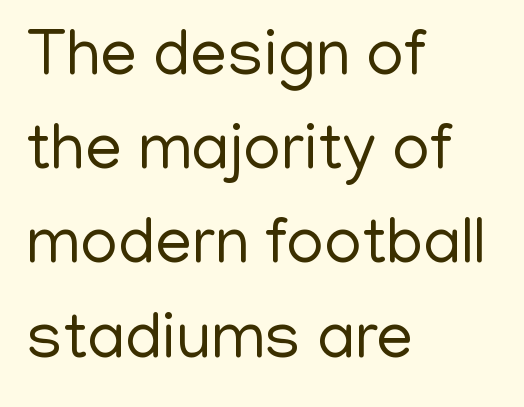
The image shows 65 px regular-weight sans-serif type, upright; set left-aligned, normal line spacing (1.45x), normal letter spacing, not underlined; low stroke contrast and a medium x-height.
